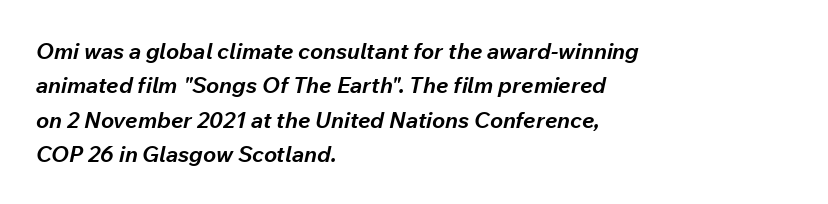
Q: Is the text bold? A: Yes.
Q: Is the text italic (slanted)? A: Yes, it leans right by about 12 degrees.
Q: Is the text underlined? A: No.
Q: How is the paragraph aligned? A: Left-aligned.
Q: Is the spacing between letters normal or unusually wide? A: Normal.
Q: Is the spacing between lines tight, normal or loose? A: Normal.
